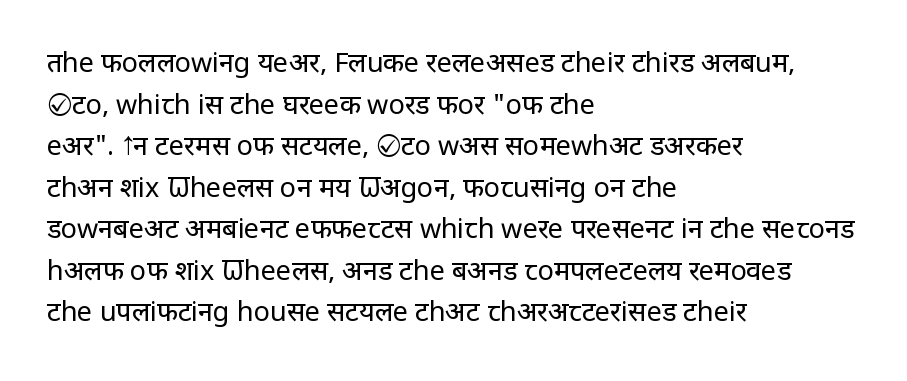
The image shows 27 px text type, upright; set left-aligned, normal line spacing (1.54x), normal letter spacing, not underlined.
